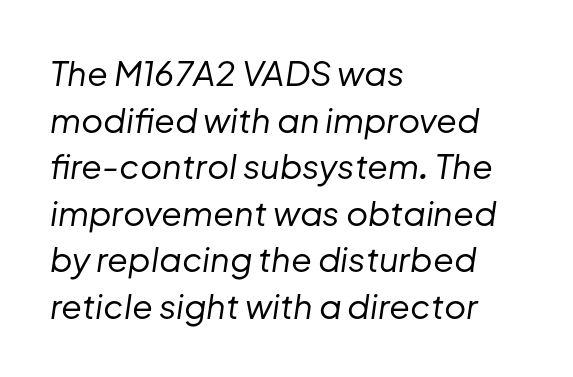
The image shows 34 px regular-weight type, italic (leaning right); set left-aligned, normal line spacing (1.37x), normal letter spacing, not underlined; low stroke contrast and a medium x-height.
